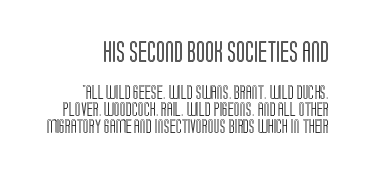
The image shows 21 px text type, upright; set line spacing 1.23x, normal letter spacing, not underlined; the first (top) block is 1.5x larger.
